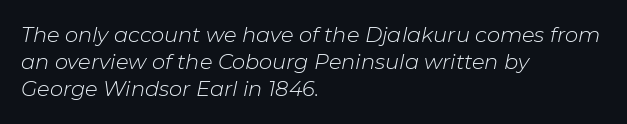
The image shows 21 px text type, italic (leaning right); set left-aligned, normal line spacing (1.29x), normal letter spacing, not underlined.
